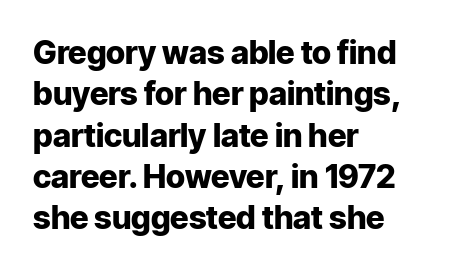
Q: Is the text bold? A: Yes.
Q: Is the text italic (slanted)? A: No, it is upright.
Q: Is the typeface a serif or a sans-serif typeface? A: Sans-serif.
Q: Is the text underlined? A: No.
Q: How is the paragraph aligned? A: Left-aligned.
Q: Is the spacing between letters normal or unusually wide? A: Normal.
Q: Is the spacing between lines tight, normal or loose? A: Normal.
Q: Width (condensed, normal, or wide)? A: Normal.
Q: Stroke contrast? A: Low.
Q: x-height? A: Medium.
Q: Monospaced? A: No.
